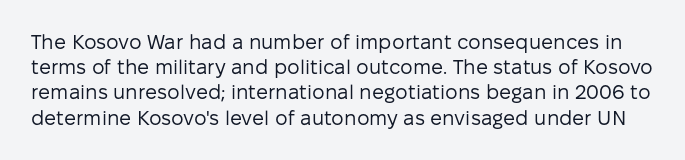
Anything drawn beneath the words? Only blank space. A typesetter would call this leading conventional body-copy spacing. Honestly, the letter spacing is just normal — you wouldn't notice it. Nope, not italic — everything's standing straight.
